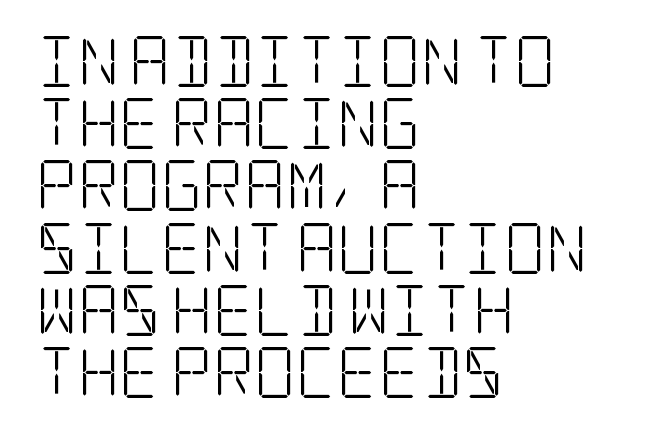
Q: Is the text bold? A: No.
Q: Is the text italic (slanted)? A: No, it is upright.
Q: Is the typeface a serif or a sans-serif typeface? A: Serif.
Q: Is the text underlined? A: No.
Q: How is the paragraph aligned? A: Left-aligned.
Q: Is the spacing between letters normal or unusually wide? A: Normal.
Q: Width (condensed, normal, or wide)? A: Condensed.
Q: Stroke contrast? A: Low.
Q: x-height? A: Large.
